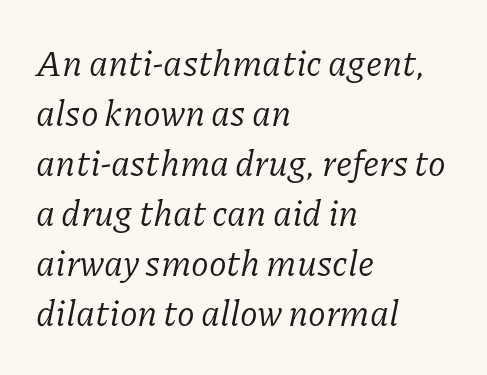
The image shows 36 px regular-weight serif type, italic (leaning right); set left-aligned, normal line spacing (1.39x), normal letter spacing, not underlined; low stroke contrast and a medium x-height.
